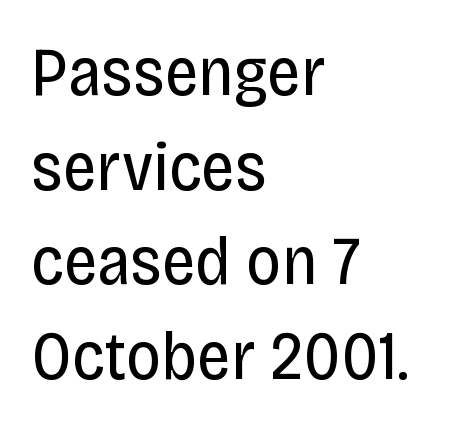
Q: Is the text bold? A: No.
Q: Is the text italic (slanted)? A: No, it is upright.
Q: Is the typeface a serif or a sans-serif typeface? A: Sans-serif.
Q: Is the text underlined? A: No.
Q: How is the paragraph aligned? A: Left-aligned.
Q: Is the spacing between letters normal or unusually wide? A: Normal.
Q: Is the spacing between lines tight, normal or loose? A: Normal.
Q: Width (condensed, normal, or wide)? A: Condensed.
Q: Stroke contrast? A: Low.
Q: x-height? A: Large.
Q: Monospaced? A: No.
